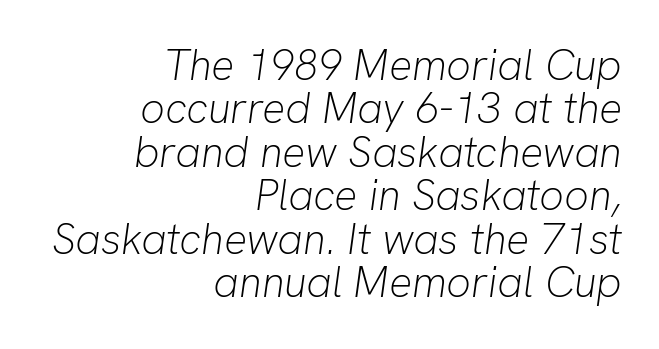
The paragraph shown leans on its right margin. This is not heavy type; no bold has been used. The face used here is proportionally spaced, like ordinary book or web type. Rule under the text: the space is simply empty. Students, note that the glyphs here touch the page at normal intervals.
